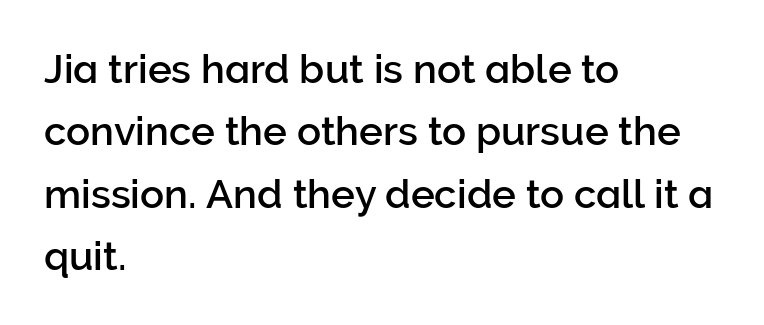
Q: Is the text italic (slanted)? A: No, it is upright.
Q: Is the typeface a serif or a sans-serif typeface? A: Sans-serif.
Q: Is the text underlined? A: No.
Q: How is the paragraph aligned? A: Left-aligned.
Q: Is the spacing between letters normal or unusually wide? A: Normal.
Q: Is the spacing between lines tight, normal or loose? A: Normal.
Q: Width (condensed, normal, or wide)? A: Normal.
Q: Stroke contrast? A: Low.
Q: x-height? A: Medium.
Q: Monospaced? A: No.
